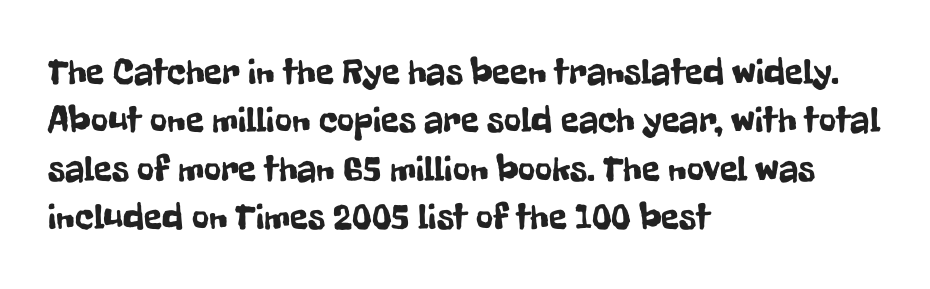
Vertical strokes here are truly vertical. These lines are composed in type without serifs. Here the designer chose a conventional face with non-uniform glyph widths. In terms of letterspacing, this is plain default setting.
